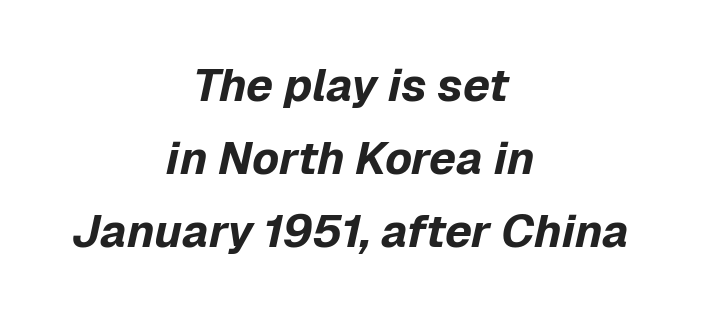
{"italic": "yes", "lean": "right", "slant_degrees": 12, "bold": "yes", "weight": "bold", "width": "normal", "stroke_contrast": "low", "x_height": "medium", "monospaced": "no", "underline": "no", "align": "center", "line_spacing": "normal", "line_spacing_ratio": 1.59, "letter_spacing": "normal", "letter_spacing_em": 0.0, "glyph_px": 46}
